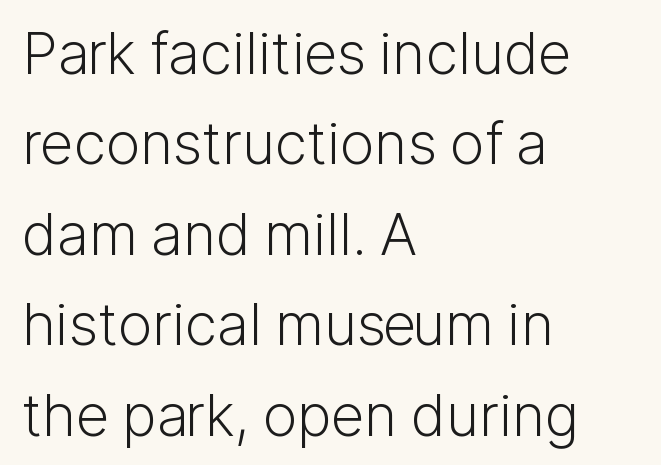
Q: Is the text bold? A: No.
Q: Is the text italic (slanted)? A: No, it is upright.
Q: Is the typeface a serif or a sans-serif typeface? A: Sans-serif.
Q: Is the text underlined? A: No.
Q: How is the paragraph aligned? A: Left-aligned.
Q: Is the spacing between letters normal or unusually wide? A: Normal.
Q: Is the spacing between lines tight, normal or loose? A: Normal.
Q: Width (condensed, normal, or wide)? A: Normal.
Q: Stroke contrast? A: Low.
Q: x-height? A: Medium.
Q: Monospaced? A: No.
